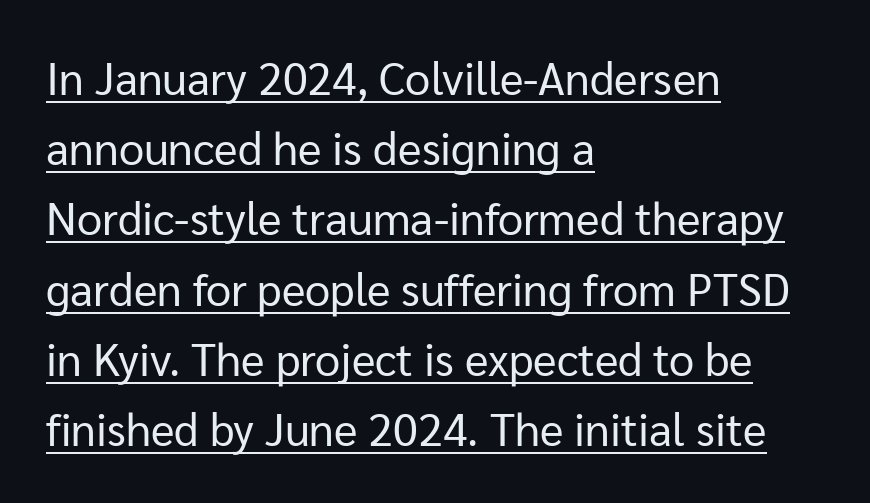
One-word summary of the alignment: left. Here the designer chose a conventional face with non-uniform glyph widths. A typesetter would mark this as roman, not italic. Does the leading feel generous? No, just average.
